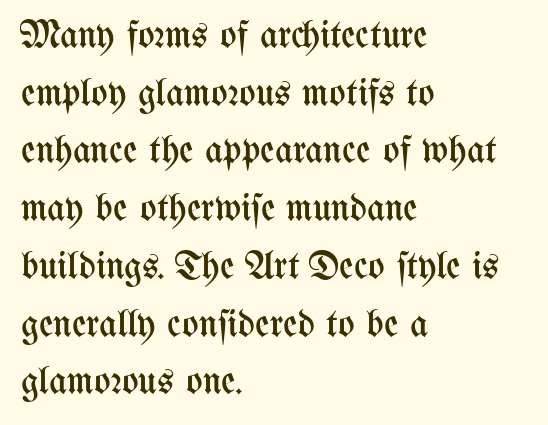
Q: Is the text bold? A: No.
Q: Is the text italic (slanted)? A: No, it is upright.
Q: Is the text underlined? A: No.
Q: How is the paragraph aligned? A: Left-aligned.
Q: Is the spacing between letters normal or unusually wide? A: Normal.
Q: Is the spacing between lines tight, normal or loose? A: Normal.
Q: Width (condensed, normal, or wide)? A: Condensed.
Q: Stroke contrast? A: Medium.
Q: x-height? A: Medium.
Q: Monospaced? A: No.
